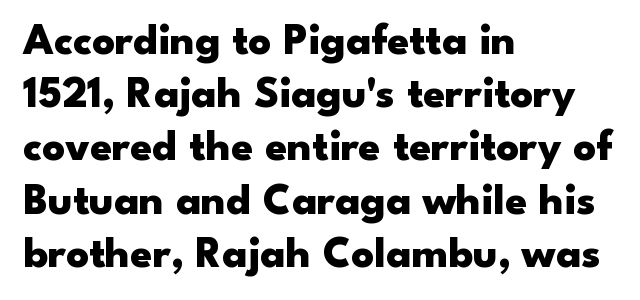
Q: Is the text bold? A: Yes.
Q: Is the text italic (slanted)? A: No, it is upright.
Q: Is the typeface a serif or a sans-serif typeface? A: Sans-serif.
Q: Is the text underlined? A: No.
Q: How is the paragraph aligned? A: Left-aligned.
Q: Is the spacing between letters normal or unusually wide? A: Normal.
Q: Width (condensed, normal, or wide)? A: Wide.
Q: Stroke contrast? A: Low.
Q: x-height? A: Small.
Q: Monospaced? A: No.
